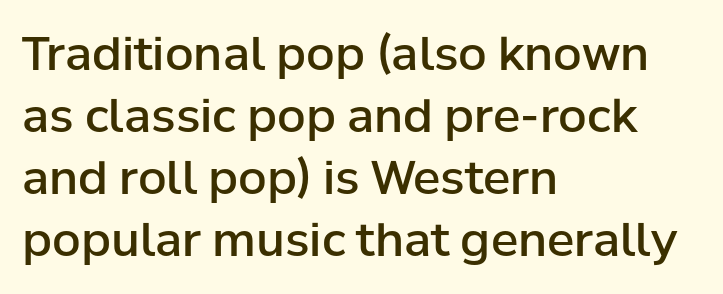
The image shows 46 px semibold sans-serif type, upright; set left-aligned, normal line spacing (1.35x), normal letter spacing, not underlined; low stroke contrast and a medium x-height.
